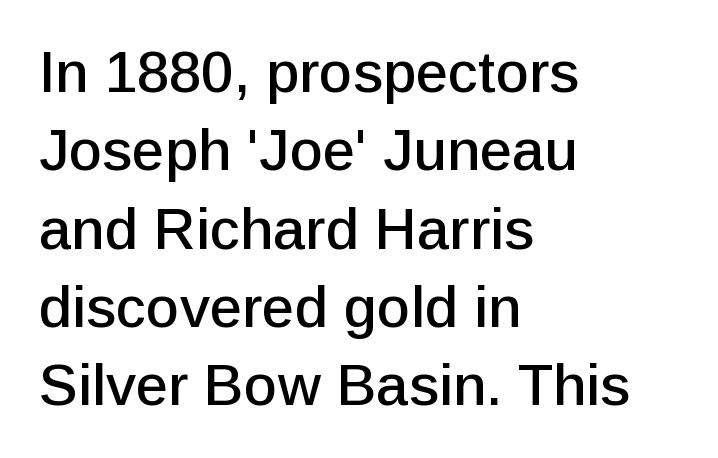
Q: Is the text italic (slanted)? A: No, it is upright.
Q: Is the typeface a serif or a sans-serif typeface? A: Sans-serif.
Q: Is the text underlined? A: No.
Q: How is the paragraph aligned? A: Left-aligned.
Q: Is the spacing between letters normal or unusually wide? A: Normal.
Q: Is the spacing between lines tight, normal or loose? A: Normal.
Q: Width (condensed, normal, or wide)? A: Normal.
Q: Stroke contrast? A: Low.
Q: x-height? A: Medium.
Q: Monospaced? A: No.
